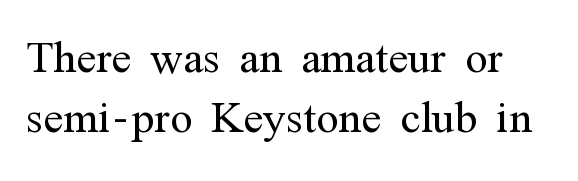
These glyphs show unthickened strokes, regular width or finer. This sample uses plain, unmodified letter spacing. The specimen reads as upright at a glance. The baseline area is clear.
